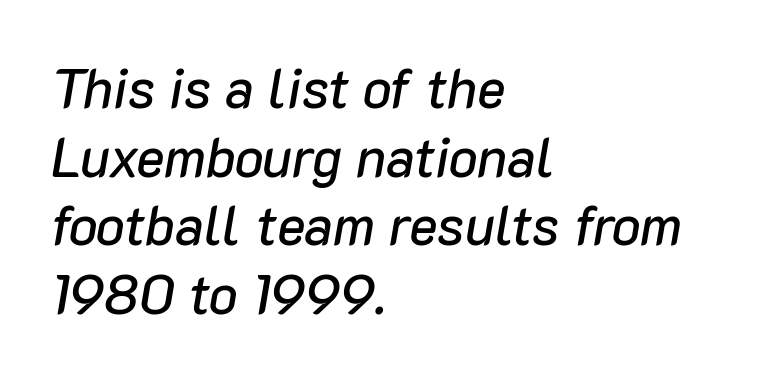
{"italic": "yes", "lean": "right", "slant_degrees": 10, "width": "normal", "stroke_contrast": "low", "x_height": "medium", "monospaced": "no", "underline": "no", "align": "left", "line_spacing": "normal", "line_spacing_ratio": 1.27, "letter_spacing": "normal", "letter_spacing_em": 0.0, "glyph_px": 54}
